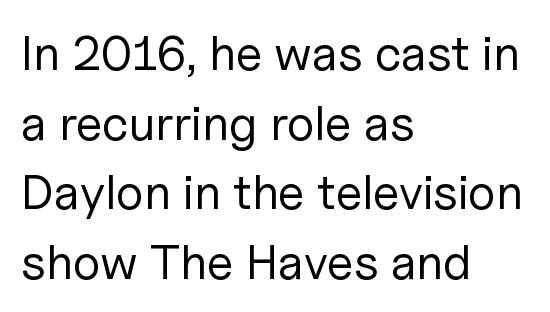
The strokes are not fattened; the text isn't bold. The rows are spaced the way most documents space them. Glyph-to-glyph distance matches everyday printed text. Does the copy run flush right? No — it runs flush left. I'd call this a sans setting — the letters go barefoot. Think of a printed novel: that variable character pitch is what you see here.
